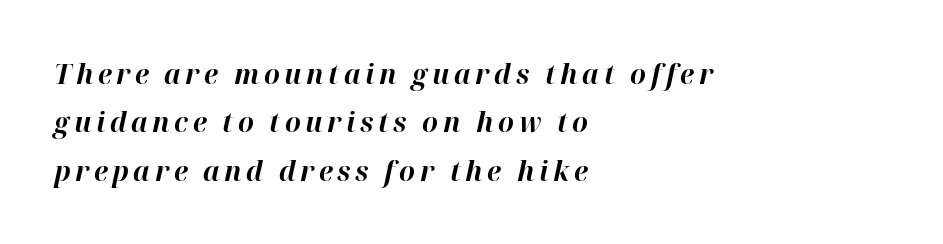
The rag falls on the right side of this text block. No word sits above an underline. The typesetting leans heavy: a genuine bold. Slanted lettering throughout. The passage shown is typed in a proportional face where columns would drift.
